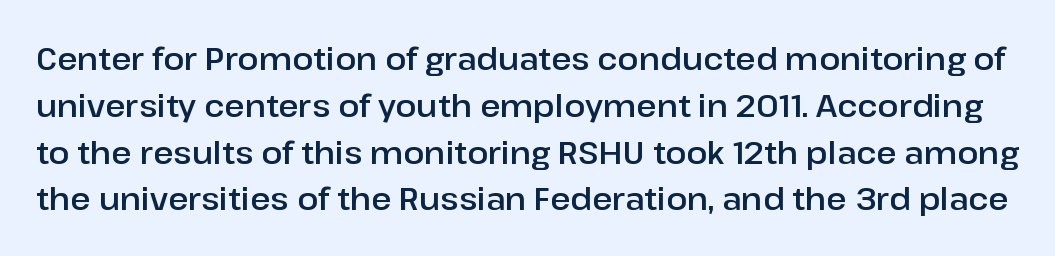
{"serif": "no", "italic": "no", "width": "normal", "stroke_contrast": "low", "x_height": "medium", "monospaced": "no", "underline": "no", "line_spacing": "normal", "line_spacing_ratio": 1.51, "letter_spacing": "normal", "letter_spacing_em": 0.0, "glyph_px": 31}
